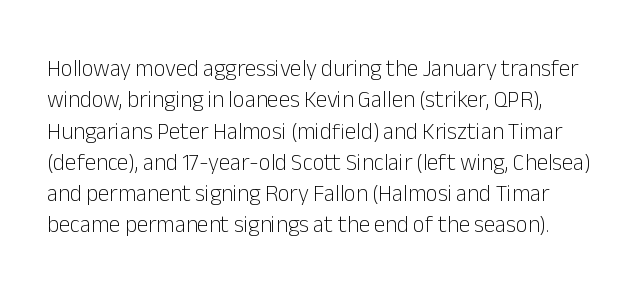
The image shows 23 px text type, upright; set normal line spacing (1.36x), normal letter spacing, not underlined.
